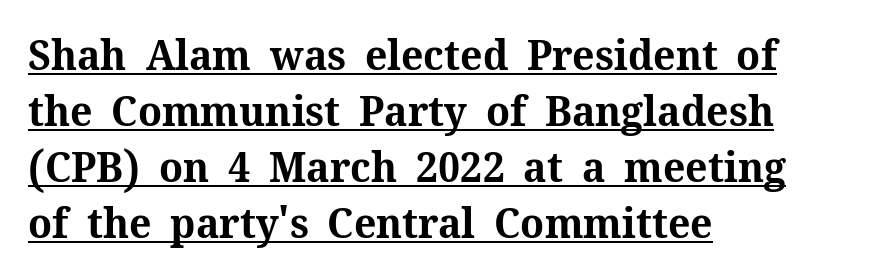
The image shows 42 px bold serif type, upright; set left-aligned, normal line spacing (1.33x), normal letter spacing, underlined; medium stroke contrast and a medium x-height.
